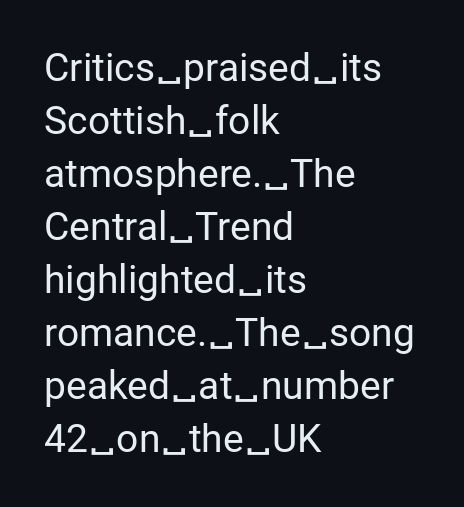
{"serif": "no", "italic": "no", "bold": "no", "weight": "regular", "width": "normal", "stroke_contrast": "low", "x_height": "medium", "monospaced": "no", "underline": "no", "align": "left", "line_spacing": "normal", "line_spacing_ratio": 1.36, "letter_spacing": "normal", "letter_spacing_em": 0.0, "glyph_px": 39}
